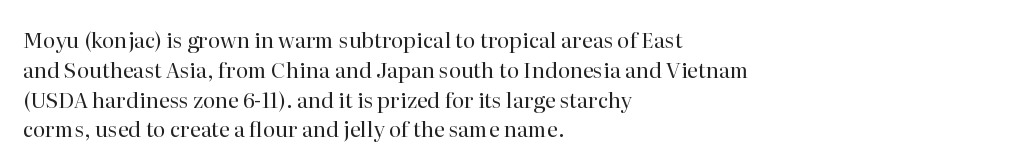
The image shows 21 px text type, upright; set left-aligned, normal line spacing (1.42x), normal letter spacing, not underlined.
